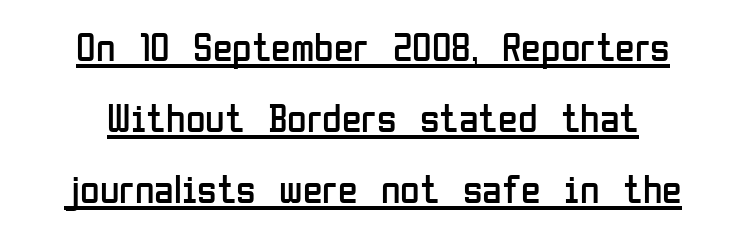
The image shows 40 px regular-weight, condensed sans-serif type, upright; set centered, line spacing 1.77x, normal letter spacing, underlined; low stroke contrast and a medium x-height.
